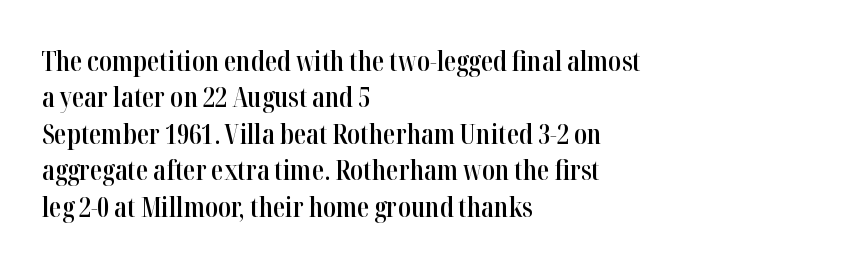
Heft: intermediate — a semibold. The block of text has a typical density, with ordinary space between rows. Descenders hang freely into open space. The rendering anchors every line to the left-hand side.
